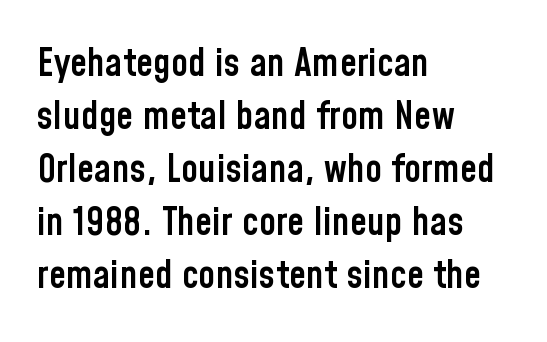
Q: Is the text bold? A: Semi-bold.
Q: Is the text italic (slanted)? A: No, it is upright.
Q: Is the typeface a serif or a sans-serif typeface? A: Sans-serif.
Q: Is the text underlined? A: No.
Q: How is the paragraph aligned? A: Left-aligned.
Q: Is the spacing between letters normal or unusually wide? A: Normal.
Q: Is the spacing between lines tight, normal or loose? A: Normal.
Q: Width (condensed, normal, or wide)? A: Condensed.
Q: Stroke contrast? A: Low.
Q: x-height? A: Medium.
Q: Monospaced? A: No.
